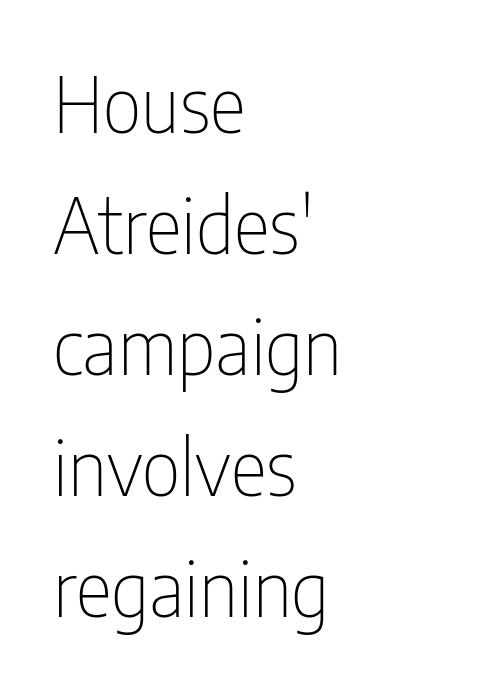
The image shows 77 px thin, condensed sans-serif type, upright; set left-aligned, normal line spacing (1.57x), normal letter spacing, not underlined; low stroke contrast and a medium x-height.
